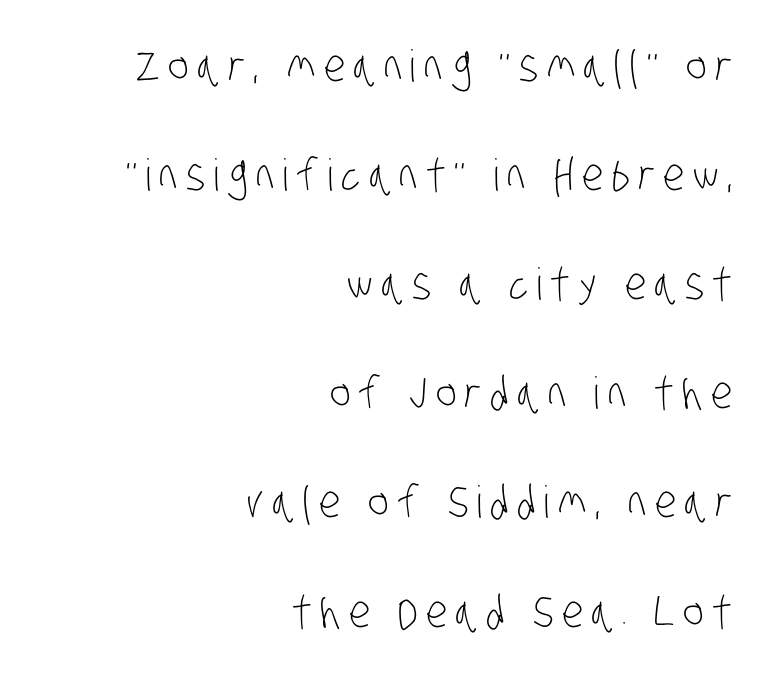
This block would shrink considerably if given ordinary leading; it's expanded now. No letter is thick-stroked: the sample isn't bold. You could not count columns in this text — the font is proportionally spaced. The ragged edge is on the left, which tells us the setting is flush right. Nobody drew a line under any word here. This rendering employs a face without finishing strokes, i.e., a sans-serif.
